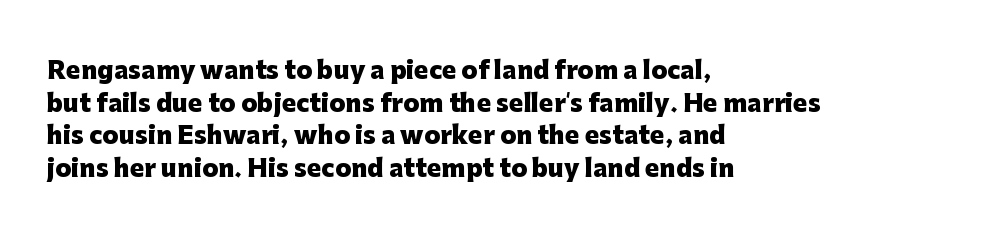
The image shows 24 px bold type, upright; set left-aligned, normal line spacing (1.36x), normal letter spacing, not underlined.
